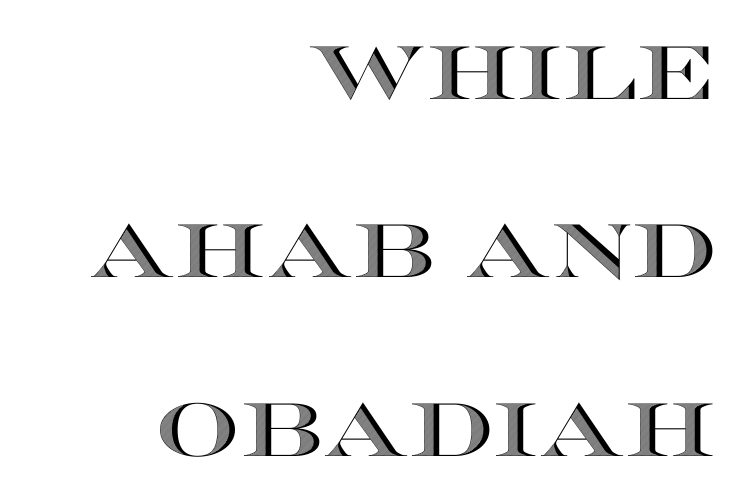
{"italic": "no", "width": "wide", "x_height": "large", "monospaced": "no", "underline": "no", "align": "right", "line_spacing": "loose", "line_spacing_ratio": 2.38, "letter_spacing": "normal", "letter_spacing_em": 0.0, "glyph_px": 75}
